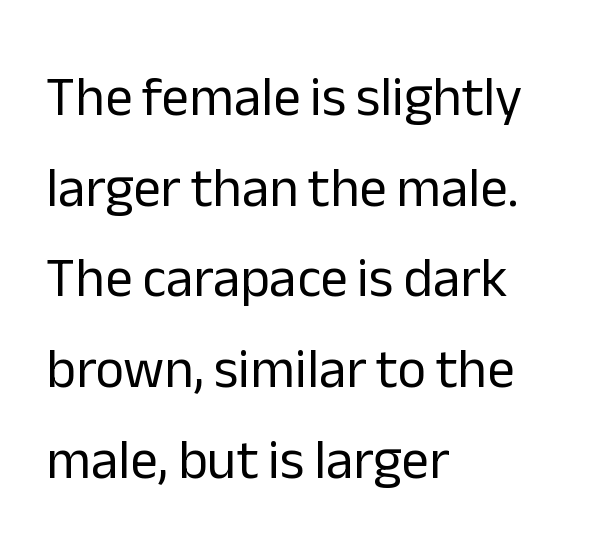
Nothing unusual about the tracking: characters are spaced as the font intends. The letters advance in unequal steps, a hallmark of proportional type. Weight: regular or lighter. A normal amount of white space separates one row of letters from the next. Each letter's strokes conclude bluntly, with no projecting serifs.
